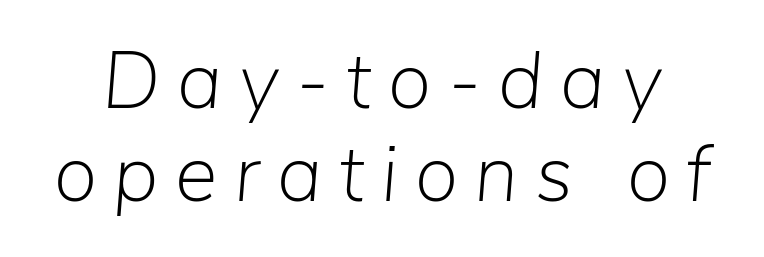
The image shows 80 px light type, italic (leaning right); set line spacing 1.16x, unusually wide letter spacing (+0.21 em), not underlined; low stroke contrast and a medium x-height.
